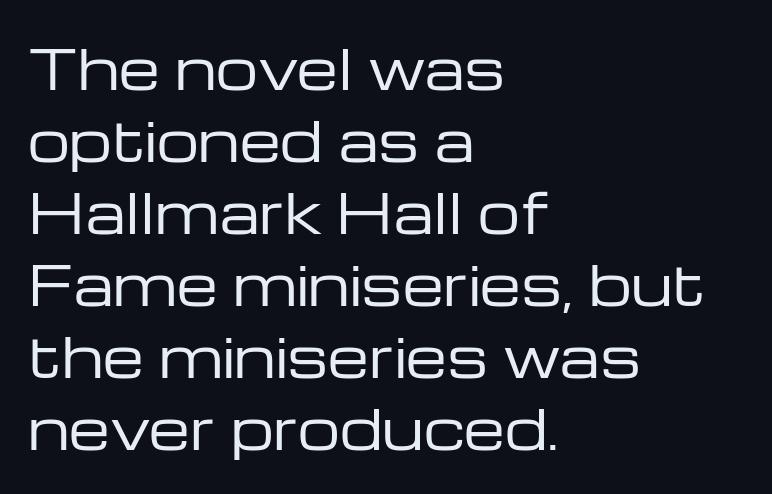
{"serif": "no", "italic": "no", "bold": "no", "weight": "regular", "width": "wide", "stroke_contrast": "low", "x_height": "medium", "monospaced": "no", "underline": "no", "align": "left", "line_spacing": "normal", "line_spacing_ratio": 1.36, "letter_spacing": "normal", "letter_spacing_em": 0.0, "glyph_px": 53}
